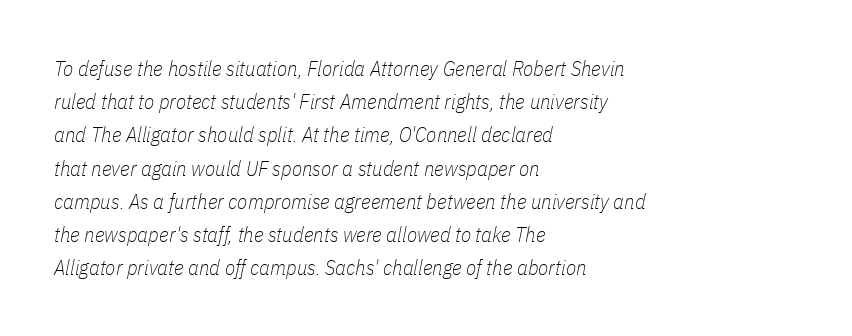
The image shows 21 px text type, italic (leaning right); set left-aligned, normal line spacing (1.58x), normal letter spacing, not underlined.
